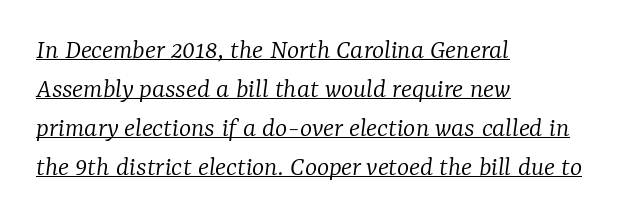
Q: Is the text bold? A: No.
Q: Is the text italic (slanted)? A: Yes, it leans right by about 7 degrees.
Q: Is the typeface a serif or a sans-serif typeface? A: Serif.
Q: Is the text underlined? A: Yes.
Q: How is the paragraph aligned? A: Left-aligned.
Q: Is the spacing between letters normal or unusually wide? A: Normal.
Q: Is the spacing between lines tight, normal or loose? A: Normal.
Q: Width (condensed, normal, or wide)? A: Normal.
Q: Stroke contrast? A: Low.
Q: x-height? A: Medium.
Q: Monospaced? A: No.
